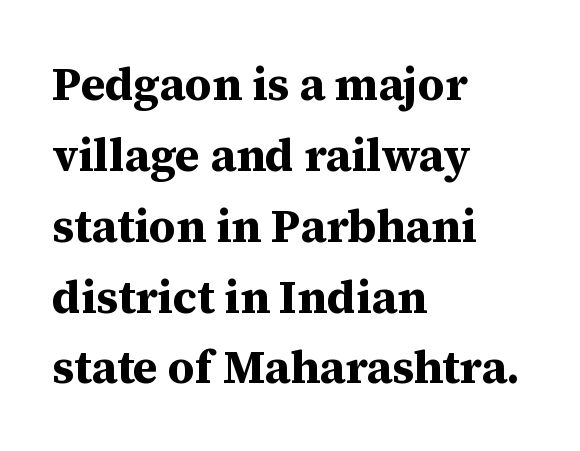
{"serif": "yes", "italic": "no", "bold": "yes", "weight": "bold", "width": "normal", "stroke_contrast": "medium", "x_height": "medium", "monospaced": "no", "underline": "no", "align": "left", "line_spacing": "normal", "line_spacing_ratio": 1.54, "letter_spacing": "normal", "letter_spacing_em": 0.0, "glyph_px": 46}
